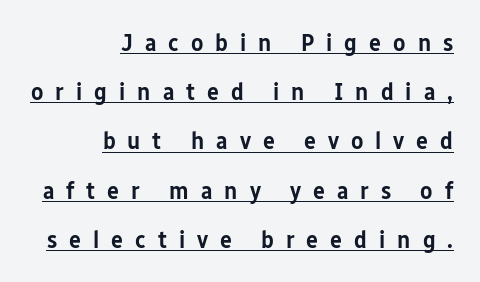
{"italic": "no", "bold": "semi", "underline": "yes", "align": "right", "line_spacing": "loose", "line_spacing_ratio": 1.97, "letter_spacing": "wide", "letter_spacing_em": 0.48, "glyph_px": 25}
